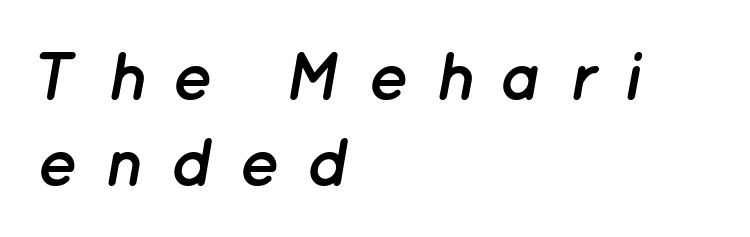
Q: Is the text bold? A: Yes.
Q: Is the text italic (slanted)? A: Yes, it leans right by about 12 degrees.
Q: Is the text underlined? A: No.
Q: How is the paragraph aligned? A: Left-aligned.
Q: Is the spacing between letters normal or unusually wide? A: Unusually wide.
Q: Is the spacing between lines tight, normal or loose? A: Normal.
Q: Width (condensed, normal, or wide)? A: Normal.
Q: Stroke contrast? A: Low.
Q: x-height? A: Medium.
Q: Monospaced? A: No.
